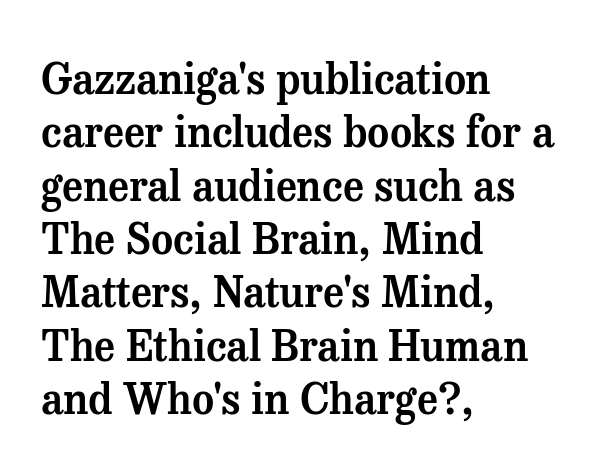
Q: Is the text italic (slanted)? A: No, it is upright.
Q: Is the typeface a serif or a sans-serif typeface? A: Serif.
Q: Is the text underlined? A: No.
Q: How is the paragraph aligned? A: Left-aligned.
Q: Is the spacing between letters normal or unusually wide? A: Normal.
Q: Is the spacing between lines tight, normal or loose? A: Normal.
Q: Width (condensed, normal, or wide)? A: Normal.
Q: Stroke contrast? A: Medium.
Q: x-height? A: Medium.
Q: Monospaced? A: No.
